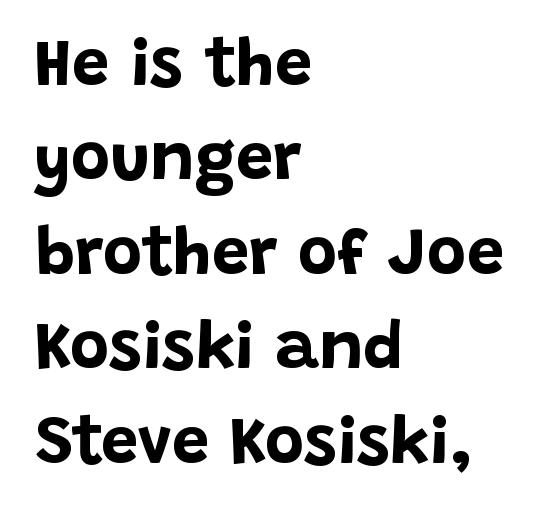
The image shows 67 px bold sans-serif type, upright; set left-aligned, normal line spacing (1.41x), normal letter spacing, not underlined; low stroke contrast and a large x-height.
